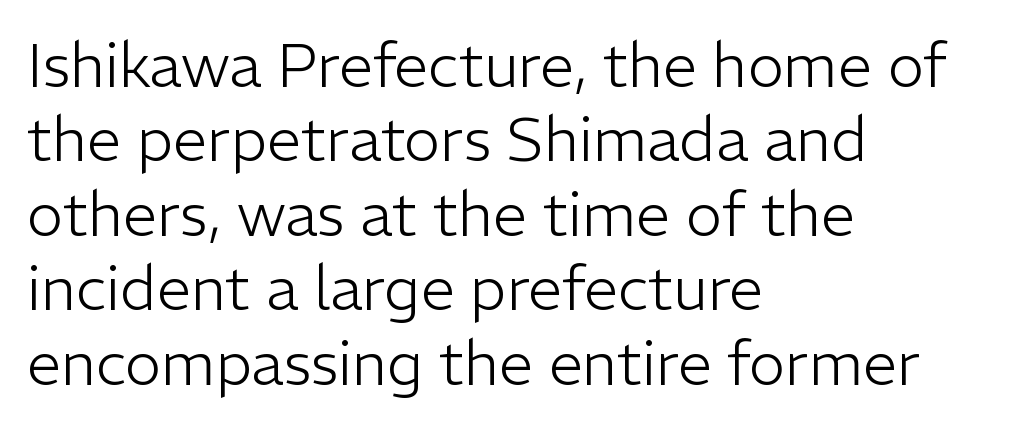
The type sits square on the baseline with zero lean. Character widths vary here, with narrow letters taking less room than wide ones. Descenders are the only things crossing below the line. Look at the bottom of the vertical strokes: they stop flat, with no serifs. The strokes carry an ordinary text weight at most.
